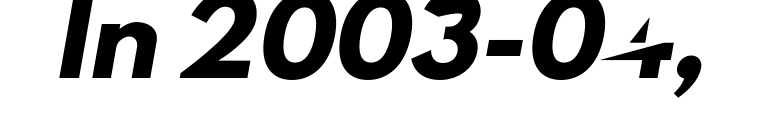
{"serif": "no", "width": "normal", "stroke_contrast": "low", "x_height": "small", "monospaced": "no", "underline": "no", "letter_spacing": "normal", "letter_spacing_em": 0.0, "glyph_px": 70}
